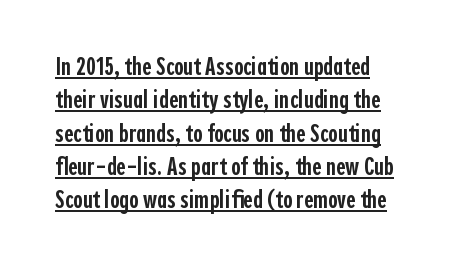
The image shows 26 px text type, upright; set normal line spacing (1.28x), normal letter spacing, underlined.
